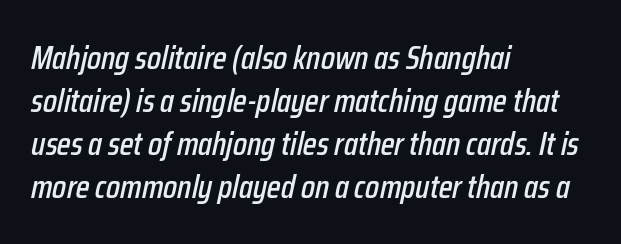
The image shows 33 px condensed type, italic (leaning right); set left-aligned, normal line spacing (1.3x), normal letter spacing, not underlined; low stroke contrast and a medium x-height.
